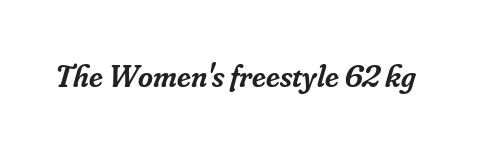
{"serif": "yes", "italic": "yes", "lean": "right", "slant_degrees": 16, "bold": "semi", "weight": "semibold", "width": "normal", "stroke_contrast": "low", "x_height": "small", "monospaced": "no", "underline": "no", "letter_spacing": "normal", "letter_spacing_em": 0.0, "glyph_px": 32}
